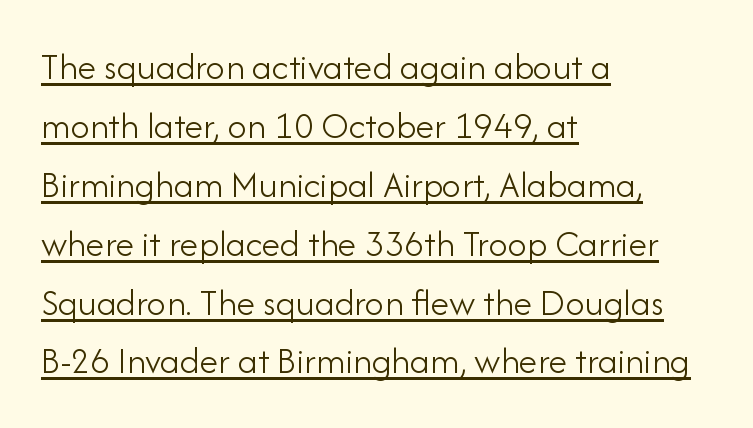
The image shows 38 px light sans-serif type, upright; set left-aligned, normal line spacing (1.55x), normal letter spacing, underlined; low stroke contrast and a small x-height.
